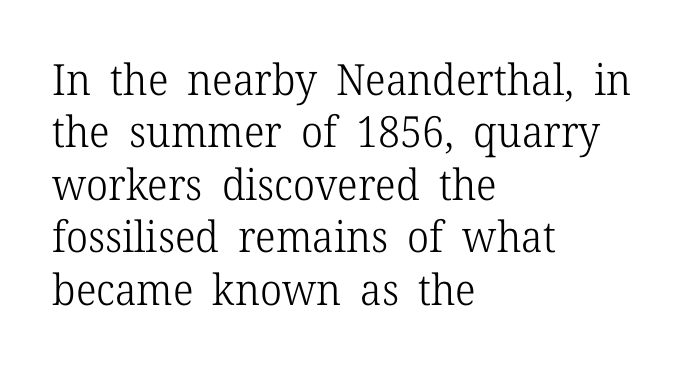
{"serif": "yes", "italic": "no", "bold": "no", "weight": "light", "width": "normal", "stroke_contrast": "low", "x_height": "medium", "monospaced": "no", "underline": "no", "align": "left", "line_spacing_ratio": 1.22, "letter_spacing": "normal", "letter_spacing_em": 0.0, "glyph_px": 43}
